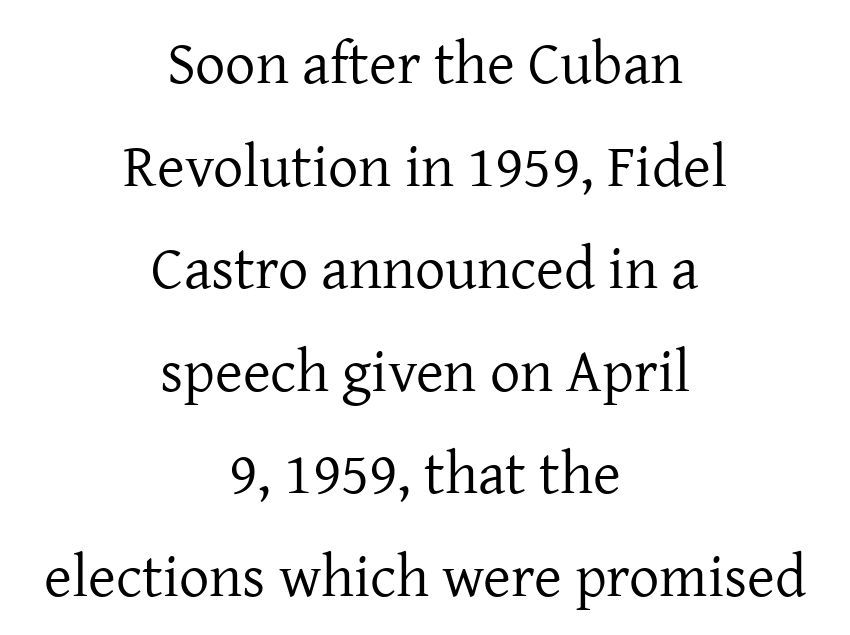
{"serif": "yes", "italic": "no", "bold": "no", "weight": "regular", "width": "normal", "stroke_contrast": "low", "x_height": "medium", "monospaced": "no", "underline": "no", "align": "center", "line_spacing_ratio": 1.71, "letter_spacing": "normal", "letter_spacing_em": 0.0, "glyph_px": 60}
